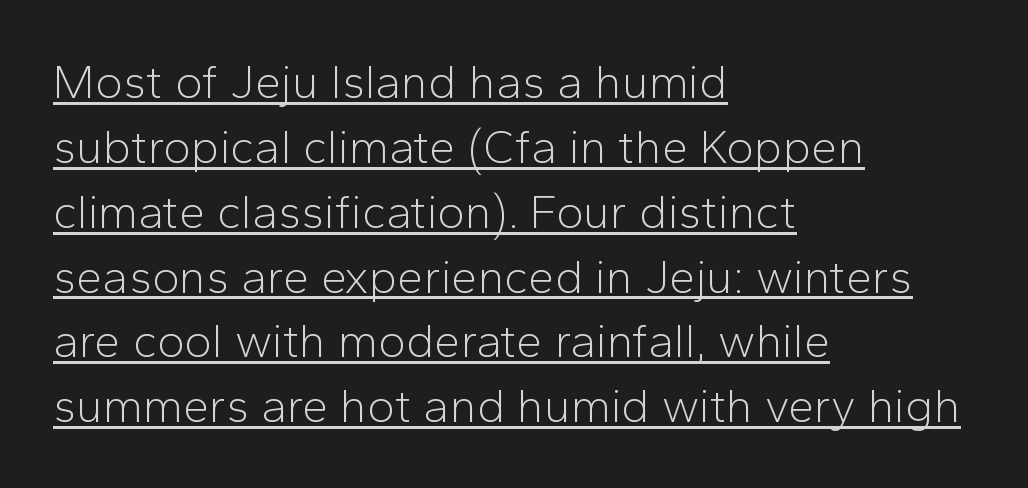
The passage shown is not bold in any degree. The glyphs in this specimen are sans serif. The rendering anchors every line to the left-hand side. Letter spacing: default. Ordinary non-slanted type is in use. Check the space under the baseline: a stroke is drawn there.
